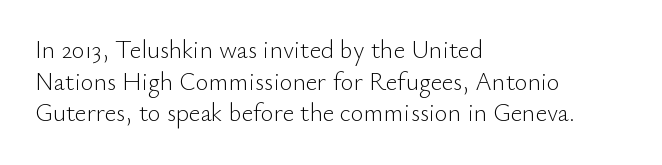
Q: Is the text bold? A: No.
Q: Is the text italic (slanted)? A: No, it is upright.
Q: Is the text underlined? A: No.
Q: How is the paragraph aligned? A: Left-aligned.
Q: Is the spacing between letters normal or unusually wide? A: Normal.
Q: Is the spacing between lines tight, normal or loose? A: Normal.
